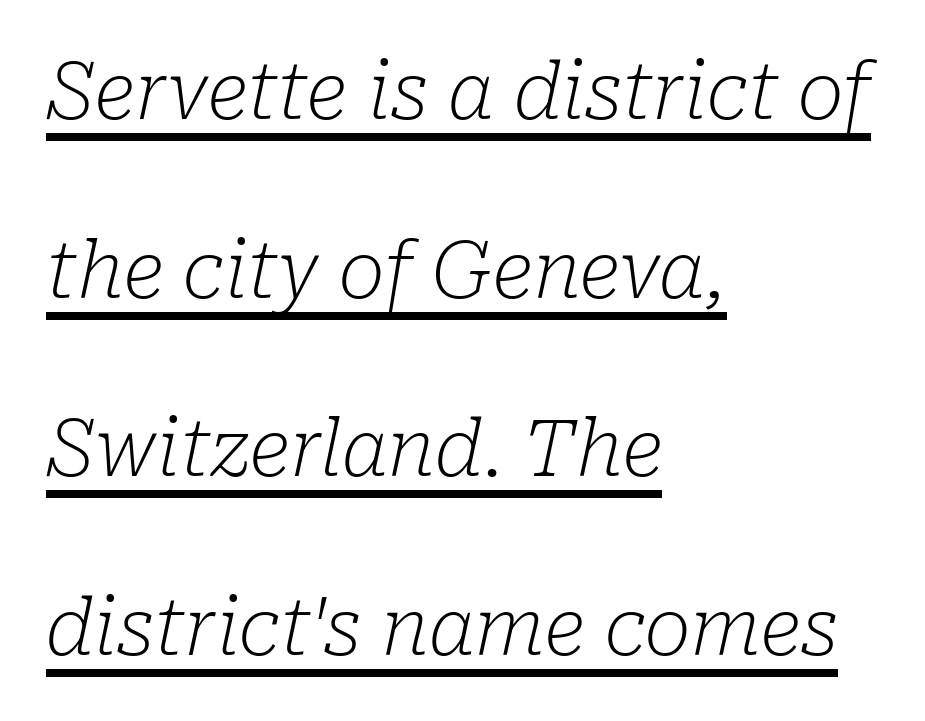
Q: Is the text bold? A: No.
Q: Is the text italic (slanted)? A: Yes, it leans right by about 10 degrees.
Q: Is the typeface a serif or a sans-serif typeface? A: Serif.
Q: Is the text underlined? A: Yes.
Q: How is the paragraph aligned? A: Left-aligned.
Q: Is the spacing between letters normal or unusually wide? A: Normal.
Q: Is the spacing between lines tight, normal or loose? A: Loose.
Q: Width (condensed, normal, or wide)? A: Normal.
Q: Stroke contrast? A: Low.
Q: x-height? A: Medium.
Q: Monospaced? A: No.
